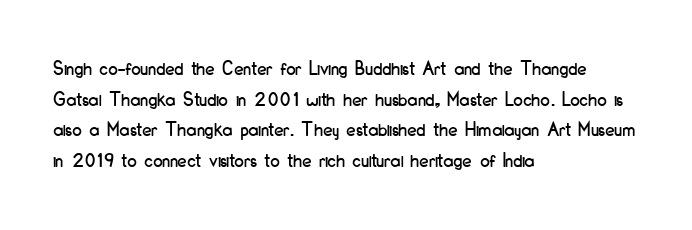
The image shows 21 px text type, upright; set left-aligned, normal line spacing (1.46x), normal letter spacing, not underlined.
